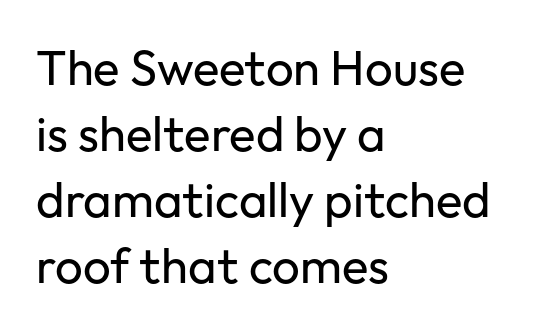
Posture: upright roman. Lines of text with bare space underneath. These lines stack with their left ends in a neat column. Weight: in the light-to-regular range. You could call the tracking neutral — neither tight nor loose. Observe the absence of serifs on each vertical stroke in this sample.
